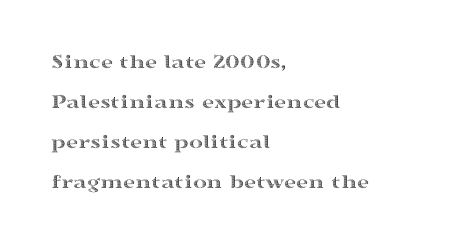
Q: Is the text italic (slanted)? A: No, it is upright.
Q: Is the text underlined? A: No.
Q: How is the paragraph aligned? A: Left-aligned.
Q: Is the spacing between letters normal or unusually wide? A: Normal.
Q: Is the spacing between lines tight, normal or loose? A: Loose.
